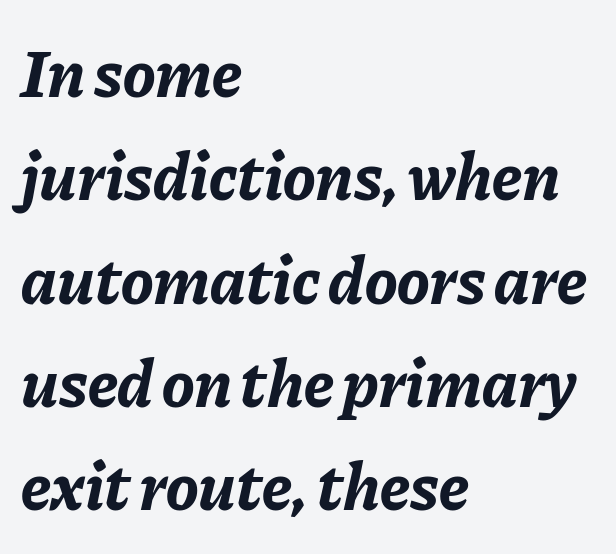
Think of a printed novel: that variable character pitch is what you see here. Does the lettering tilt? It does — this is italic. The typesetting leans heavy: a genuine bold. The foot of each line stays bare and open. Observe the ordinary spacing: letters are neighbours, not strangers. Evenly set lines give the paragraph a standard silhouette.
